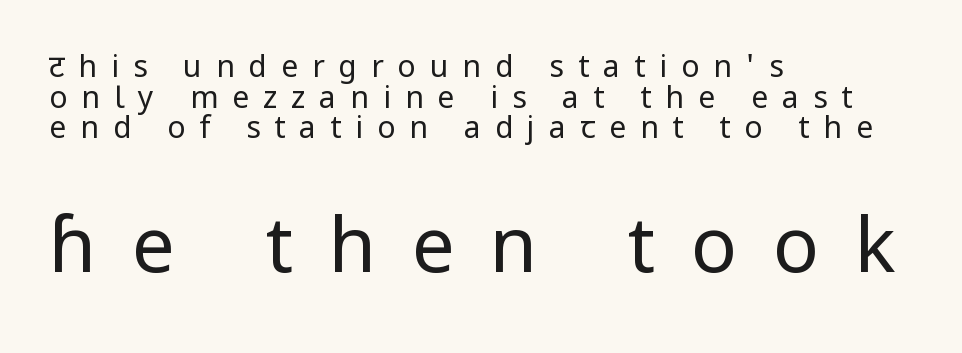
Q: Is the text bold? A: No.
Q: Is the text italic (slanted)? A: No, it is upright.
Q: Is the typeface a serif or a sans-serif typeface? A: Sans-serif.
Q: Is the text underlined? A: No.
Q: How is the paragraph aligned? A: Left-aligned.
Q: Is the spacing between letters normal or unusually wide? A: Unusually wide.
Q: Is the spacing between lines tight, normal or loose? A: Tight.
Q: Which block of text is set in a larger size, the first (top) or the second (bottom)? A: The second (bottom) one.
Q: Width (condensed, normal, or wide)? A: Normal.
Q: Stroke contrast? A: Low.
Q: x-height? A: Medium.
Q: Monospaced? A: No.
